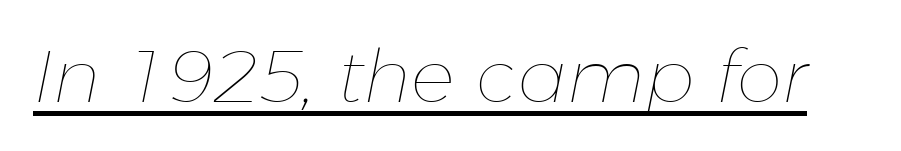
The image shows 73 px thin type, italic (leaning right); set normal letter spacing, underlined; low stroke contrast and a medium x-height.
